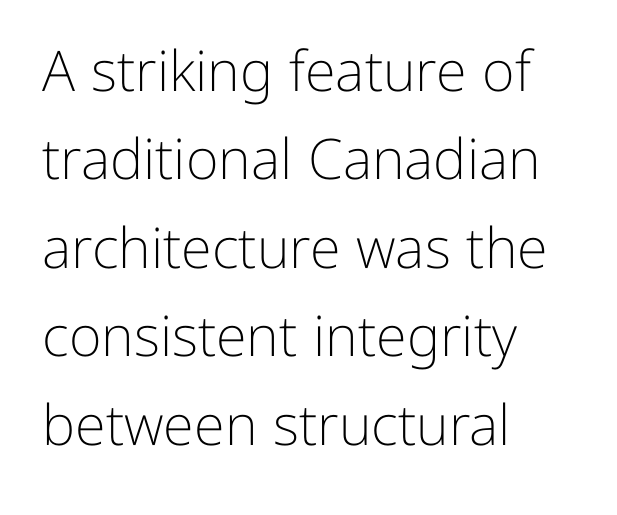
The image shows 56 px light sans-serif type, upright; set left-aligned, normal line spacing (1.58x), normal letter spacing, not underlined; low stroke contrast and a medium x-height.
